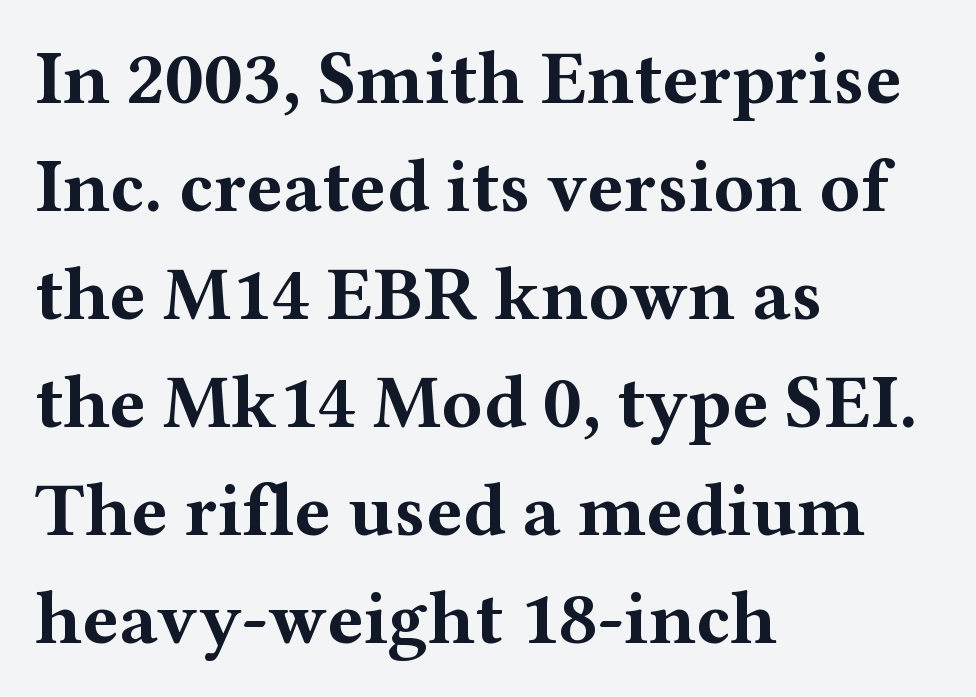
Q: Is the text bold? A: Yes.
Q: Is the text italic (slanted)? A: No, it is upright.
Q: Is the typeface a serif or a sans-serif typeface? A: Serif.
Q: Is the text underlined? A: No.
Q: How is the paragraph aligned? A: Left-aligned.
Q: Is the spacing between letters normal or unusually wide? A: Normal.
Q: Is the spacing between lines tight, normal or loose? A: Normal.
Q: Width (condensed, normal, or wide)? A: Wide.
Q: Stroke contrast? A: Medium.
Q: x-height? A: Medium.
Q: Monospaced? A: No.
